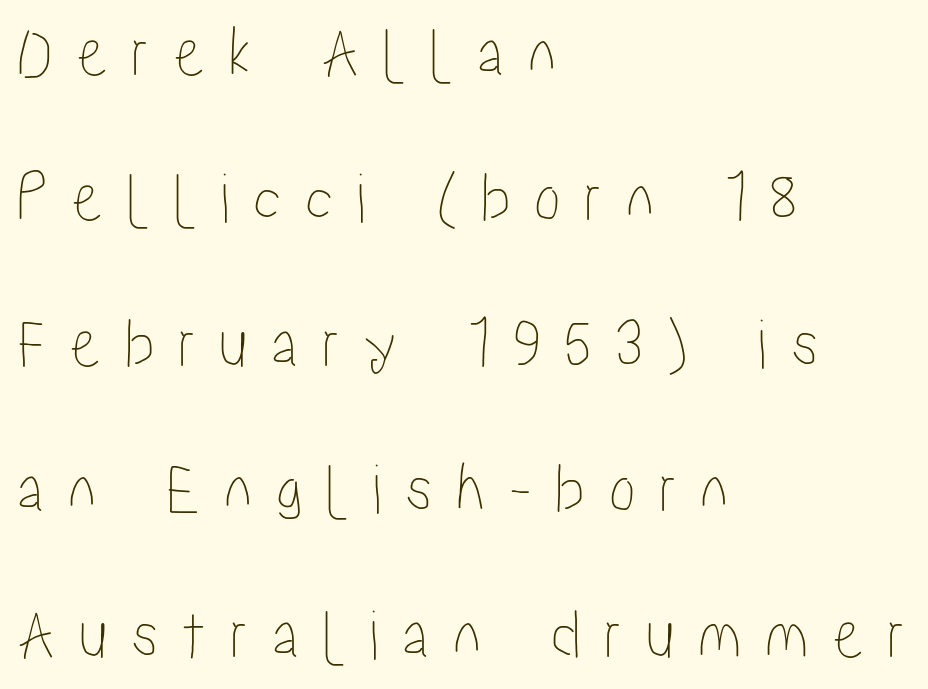
{"italic": "no", "width": "condensed", "stroke_contrast": "low", "x_height": "medium", "monospaced": "no", "underline": "no", "align": "left", "line_spacing": "loose", "line_spacing_ratio": 2.02, "letter_spacing": "wide", "letter_spacing_em": 0.32, "glyph_px": 72}
